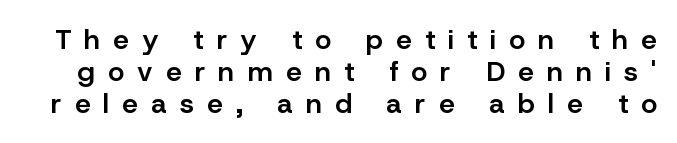
{"serif": "no", "italic": "no", "bold": "semi", "weight": "semibold", "width": "normal", "stroke_contrast": "low", "x_height": "medium", "monospaced": "no", "underline": "no", "line_spacing": "tight", "line_spacing_ratio": 1.15, "letter_spacing": "wide", "letter_spacing_em": 0.47, "glyph_px": 28}
